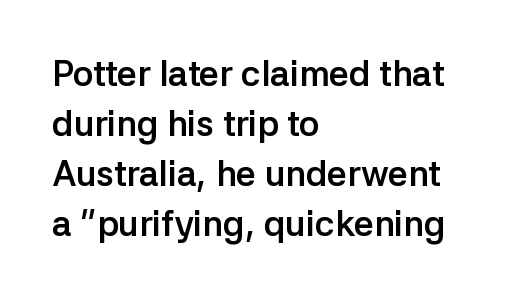
{"serif": "no", "italic": "no", "bold": "yes", "weight": "semibold", "width": "normal", "stroke_contrast": "low", "x_height": "medium", "monospaced": "no", "underline": "no", "align": "left", "line_spacing": "normal", "line_spacing_ratio": 1.43, "letter_spacing": "normal", "letter_spacing_em": 0.0, "glyph_px": 35}
